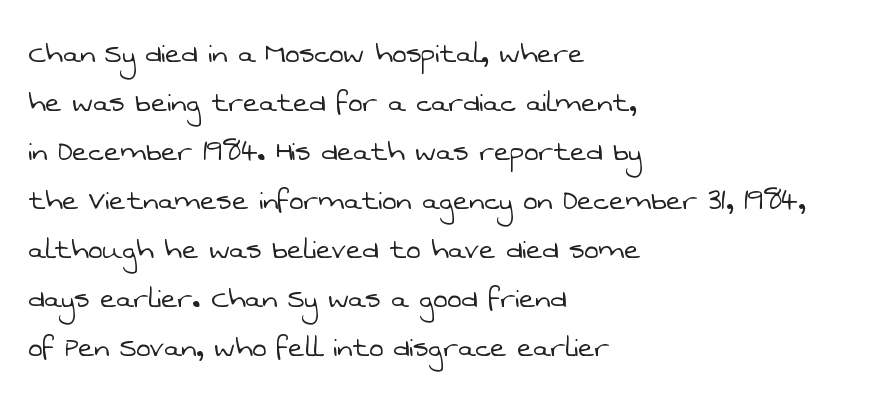
The image shows 34 px light sans-serif type; set left-aligned, normal line spacing (1.44x), normal letter spacing, not underlined; low stroke contrast and a medium x-height.
